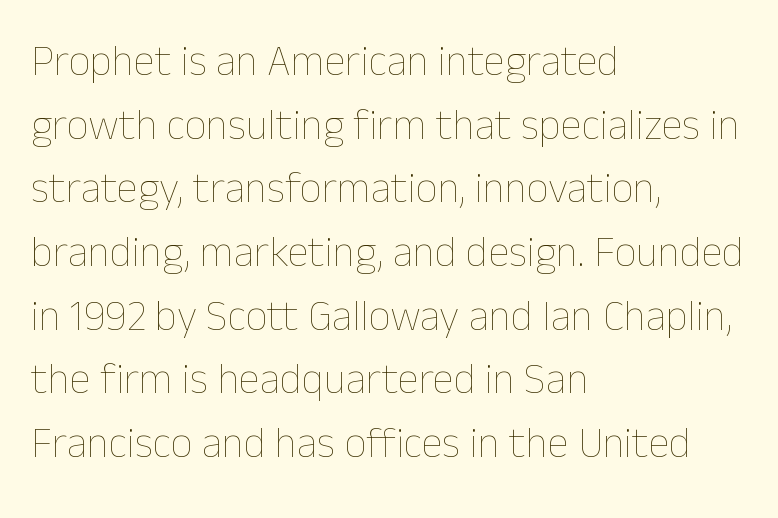
The image shows 43 px thin type, upright; set left-aligned, normal line spacing (1.48x), normal letter spacing, not underlined; low stroke contrast and a medium x-height.
